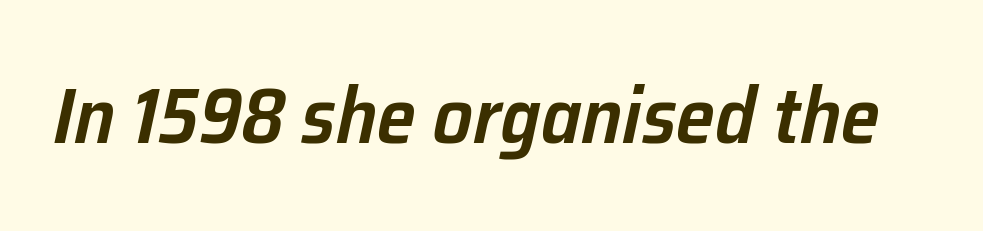
The image shows 79 px semibold type, italic (leaning right); set normal letter spacing, not underlined; low stroke contrast and a medium x-height.
